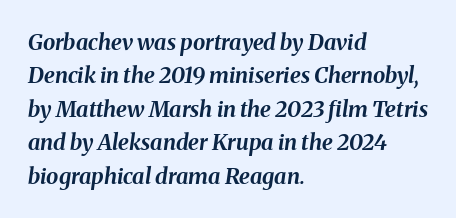
{"italic": "yes", "lean": "right", "slant_degrees": 8, "bold": "yes", "underline": "no", "align": "left", "line_spacing": "normal", "line_spacing_ratio": 1.52, "letter_spacing": "normal", "letter_spacing_em": 0.0, "glyph_px": 22}
